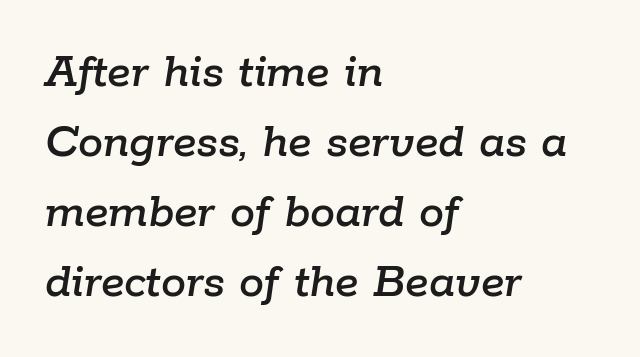
{"italic": "yes", "lean": "right", "slant_degrees": 9, "width": "normal", "stroke_contrast": "low", "x_height": "medium", "monospaced": "no", "underline": "no", "align": "left", "line_spacing": "normal", "line_spacing_ratio": 1.4, "letter_spacing": "normal", "letter_spacing_em": 0.0, "glyph_px": 50}
